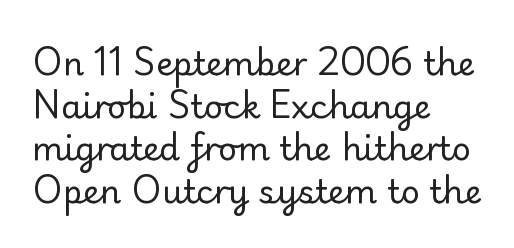
{"serif": "no", "italic": "no", "bold": "no", "weight": "regular", "width": "normal", "stroke_contrast": "low", "x_height": "small", "monospaced": "no", "underline": "no", "align": "left", "line_spacing": "normal", "line_spacing_ratio": 1.29, "letter_spacing": "normal", "letter_spacing_em": 0.0, "glyph_px": 33}
